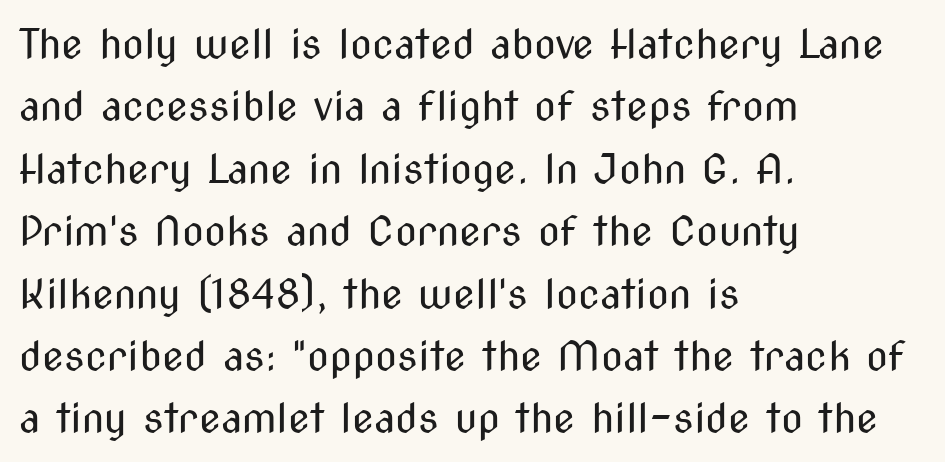
Caption: standard tracking, unaltered. You could not count columns in this text — the font is proportionally spaced. Honestly, there is no underline to notice here at all. Grotesque or geometric, the face here clearly has no serifs. Characters remain perfectly vertical along every line. The lines in this sample share a left origin and differ only in where they stop.
